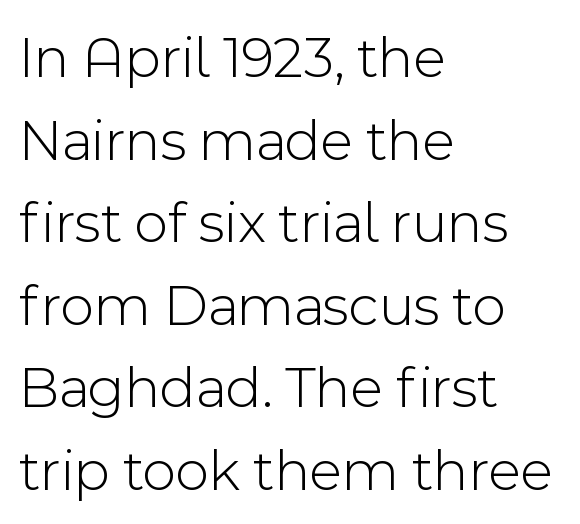
{"serif": "no", "italic": "no", "bold": "no", "weight": "light", "width": "normal", "x_height": "medium", "monospaced": "no", "underline": "no", "align": "left", "line_spacing": "normal", "line_spacing_ratio": 1.4, "letter_spacing": "normal", "letter_spacing_em": 0.0, "glyph_px": 59}
